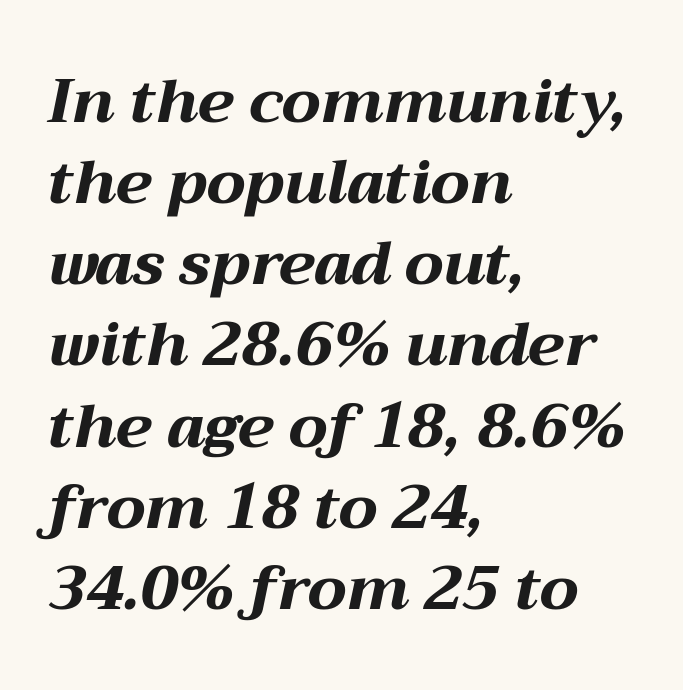
The words here are not underlined. These lines stack with their left ends in a neat column. Italic? Definitely — the glyphs are oblique. The glyphs have the mass of a bold cut. If you measured baseline to baseline, you'd find a middling distance.
